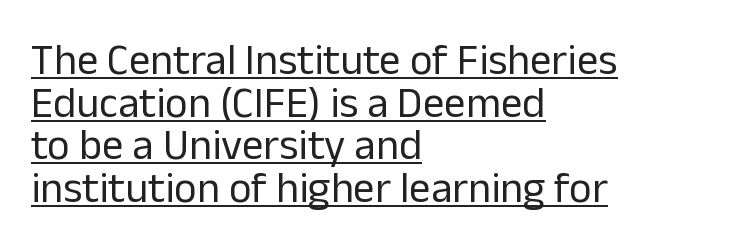
Typographically, this falls in the sans-serif category. Think of a printed novel: that variable character pitch is what you see here. Counters stay open thanks to moderate or lighter strokes. Tall strokes in this sample are plumb rather than angled. Leading: reduced. The rendering uses the underline text-decoration.
